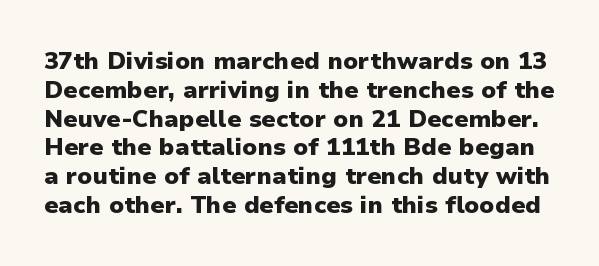
The image shows 24 px bold type, upright; set line spacing 1.2x, normal letter spacing, not underlined.
